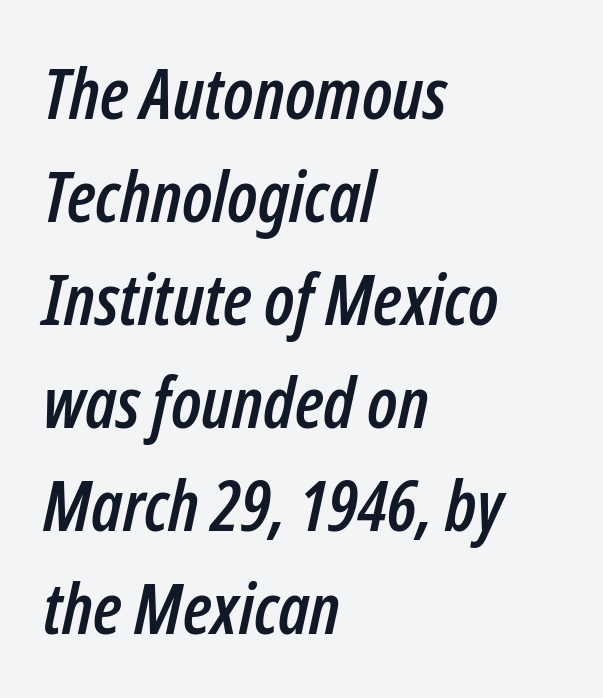
The image shows 71 px condensed type, italic (leaning right); set left-aligned, normal line spacing (1.45x), normal letter spacing, not underlined; low stroke contrast and a medium x-height.
